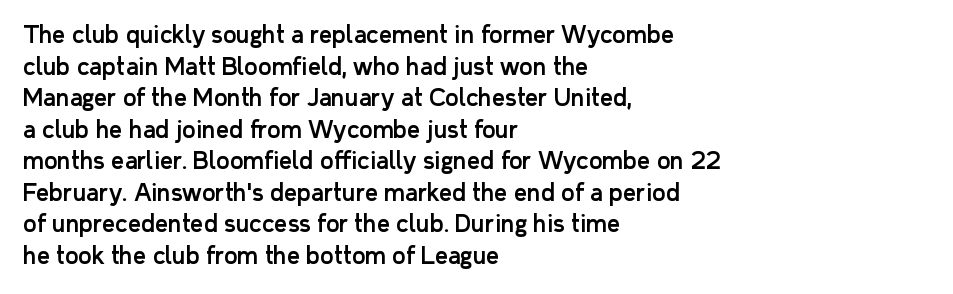
{"italic": "no", "underline": "no", "align": "left", "line_spacing": "normal", "line_spacing_ratio": 1.37, "letter_spacing": "normal", "letter_spacing_em": 0.0, "glyph_px": 23}
